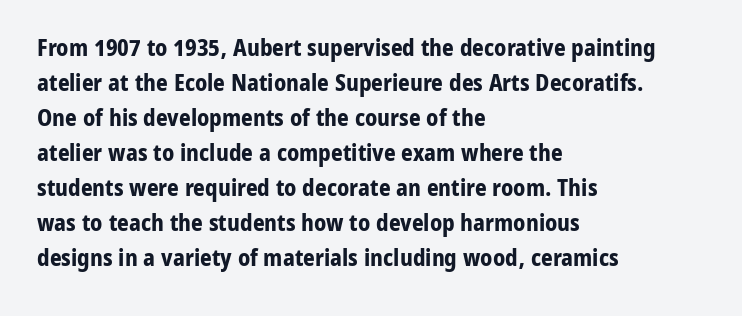
A normal amount of white space separates one row of letters from the next. The lines in this sample share a left origin and differ only in where they stop. Characters follow at the spacing the type designer built in. In terms of weight, the rendering is a true, heavy bold.
